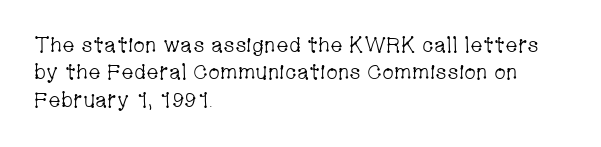
{"italic": "no", "bold": "no", "underline": "no", "align": "left", "line_spacing": "normal", "line_spacing_ratio": 1.3, "letter_spacing": "normal", "letter_spacing_em": 0.0, "glyph_px": 21}
